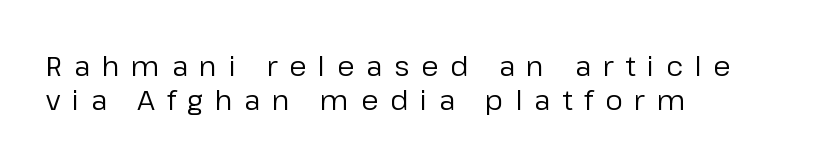
Q: Is the text bold? A: No.
Q: Is the text italic (slanted)? A: No, it is upright.
Q: Is the typeface a serif or a sans-serif typeface? A: Sans-serif.
Q: Is the text underlined? A: No.
Q: How is the paragraph aligned? A: Left-aligned.
Q: Is the spacing between letters normal or unusually wide? A: Unusually wide.
Q: Width (condensed, normal, or wide)? A: Normal.
Q: Stroke contrast? A: Low.
Q: x-height? A: Medium.
Q: Monospaced? A: No.
